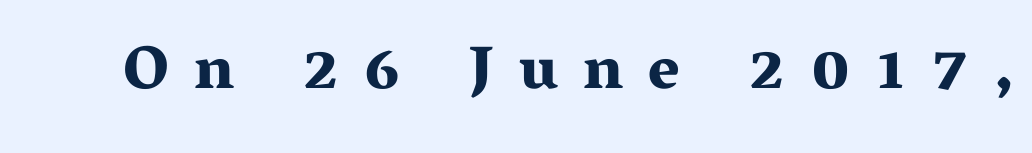
{"serif": "yes", "italic": "no", "bold": "yes", "weight": "bold", "width": "wide", "stroke_contrast": "medium", "x_height": "medium", "monospaced": "no", "underline": "no", "letter_spacing": "wide", "letter_spacing_em": 0.41, "glyph_px": 61}
